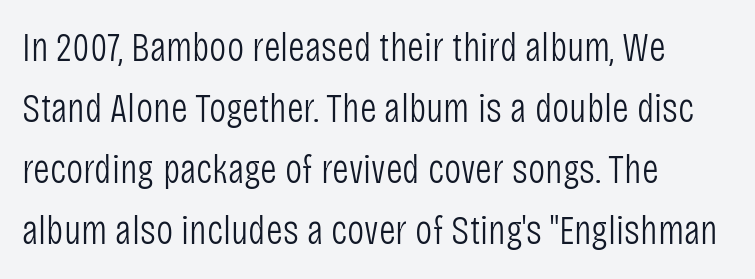
The rendering keeps characters at their native spacing. This sample is left-justified, so line endings fall wherever the words run out. Interline gaps are of average width in this sample. Stems here are at most as thick as an everyday book face.
